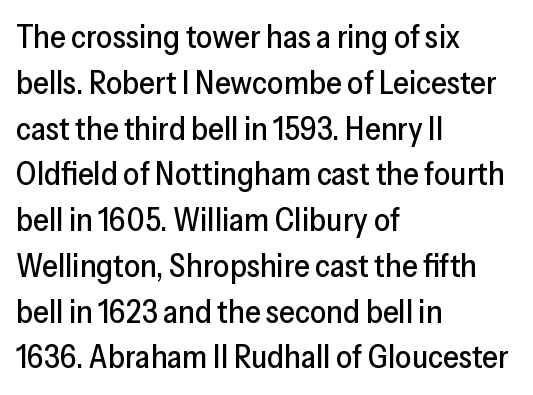
The image shows 32 px sans-serif type, upright; set left-aligned, normal line spacing (1.43x), normal letter spacing, not underlined; low stroke contrast and a medium x-height.
